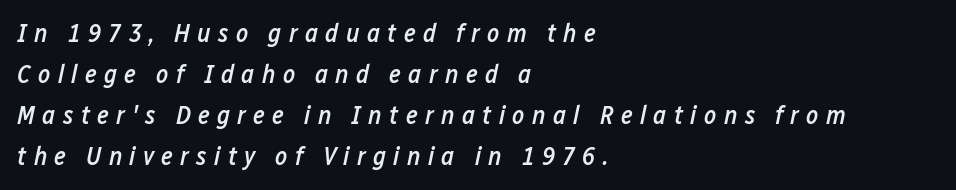
The image shows 26 px text type, italic (leaning right); set left-aligned, normal line spacing (1.58x), unusually wide letter spacing (+0.28 em), not underlined.
